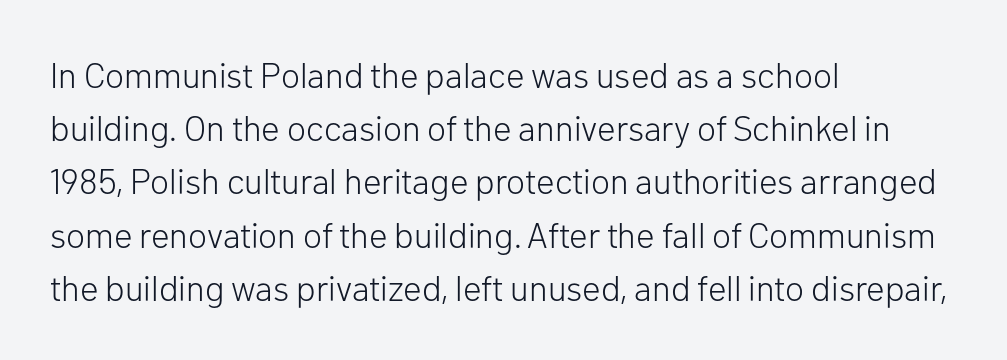
{"serif": "no", "italic": "no", "bold": "no", "weight": "light", "width": "normal", "stroke_contrast": "low", "x_height": "medium", "monospaced": "no", "underline": "no", "align": "left", "line_spacing": "normal", "line_spacing_ratio": 1.52, "letter_spacing": "normal", "letter_spacing_em": 0.0, "glyph_px": 35}
